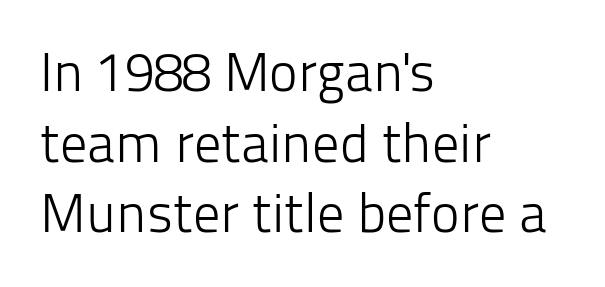
Q: Is the text bold? A: No.
Q: Is the text italic (slanted)? A: No, it is upright.
Q: Is the typeface a serif or a sans-serif typeface? A: Sans-serif.
Q: Is the text underlined? A: No.
Q: How is the paragraph aligned? A: Left-aligned.
Q: Is the spacing between letters normal or unusually wide? A: Normal.
Q: Is the spacing between lines tight, normal or loose? A: Normal.
Q: Width (condensed, normal, or wide)? A: Normal.
Q: Stroke contrast? A: Low.
Q: x-height? A: Medium.
Q: Monospaced? A: No.
